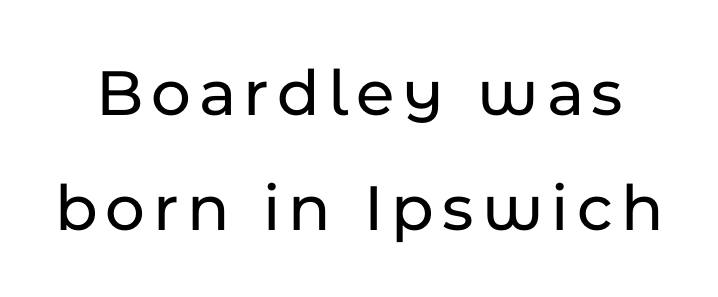
Q: Is the text italic (slanted)? A: No, it is upright.
Q: Is the typeface a serif or a sans-serif typeface? A: Sans-serif.
Q: Is the text underlined? A: No.
Q: Is the spacing between lines tight, normal or loose? A: Normal.
Q: Width (condensed, normal, or wide)? A: Normal.
Q: Stroke contrast? A: Low.
Q: x-height? A: Medium.
Q: Monospaced? A: No.
